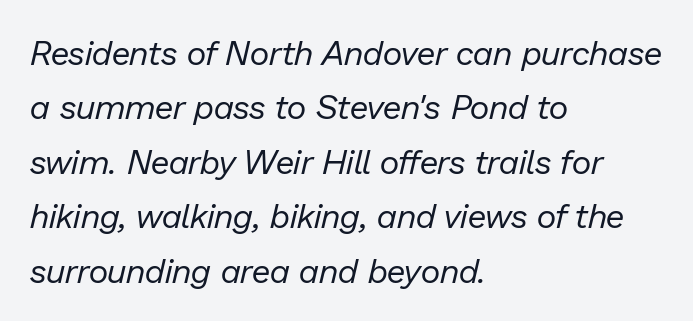
{"italic": "yes", "lean": "right", "slant_degrees": 13, "bold": "no", "weight": "regular", "width": "normal", "stroke_contrast": "low", "x_height": "medium", "monospaced": "no", "underline": "no", "align": "left", "line_spacing": "normal", "line_spacing_ratio": 1.6, "letter_spacing": "normal", "letter_spacing_em": 0.0, "glyph_px": 34}
